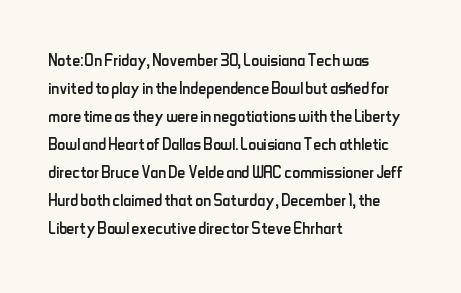
No extra ink here — the face is not bold. Students, observe: this is what conventionally led text looks like. Visually the block forms a straight wall on the left and a jagged coastline on the right. Clear beneath every line of the passage.
